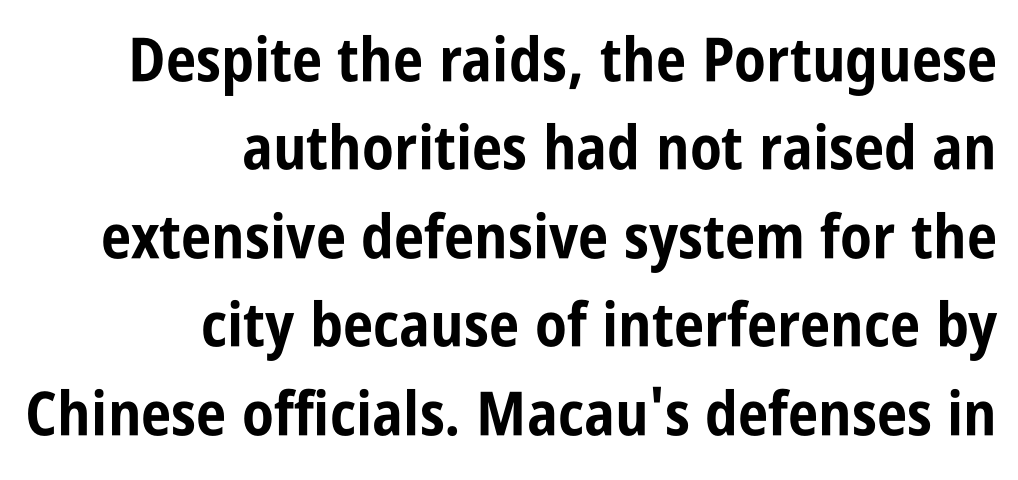
Leftover space on each line is placed entirely before the opening word. Is this a fixed-width face? No — the glyphs have proportional, varying widths. Underline: absent. Plenty of ink on the page — the face is bold. Students, note that the glyphs here touch the page at normal intervals. The typeface chosen for these lines omits serifs.
